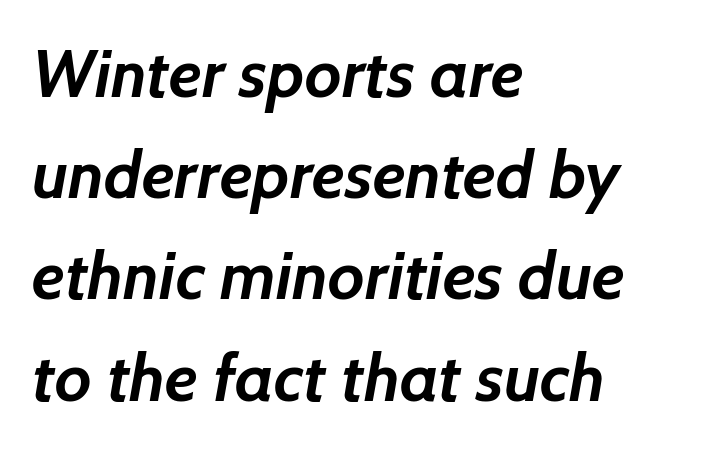
The image shows 67 px semibold sans-serif type; set left-aligned, normal line spacing (1.51x), normal letter spacing, not underlined; low stroke contrast and a medium x-height.
